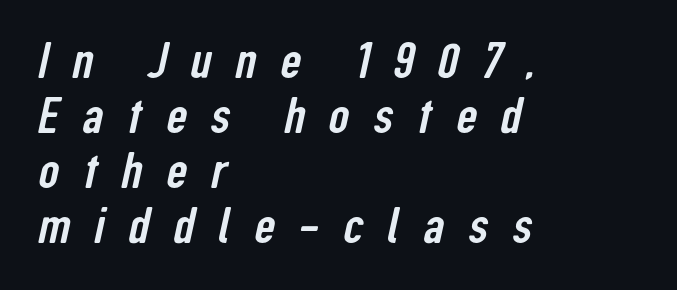
Here the designer chose a conventional face with non-uniform glyph widths. Tracking here is generous; glyphs stand well apart from one another. Rule under the text: the space is simply empty. Notice how the passage keeps a crisp vertical edge on the left only.
